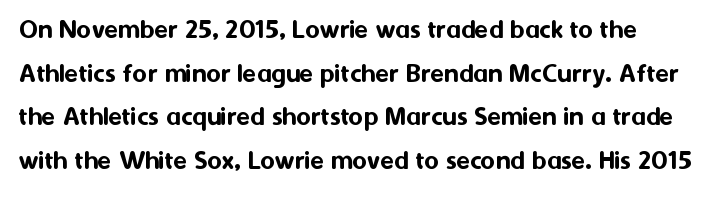
The image shows 28 px sans-serif type, upright; set normal line spacing (1.56x), normal letter spacing, not underlined; medium stroke contrast and a medium x-height.
